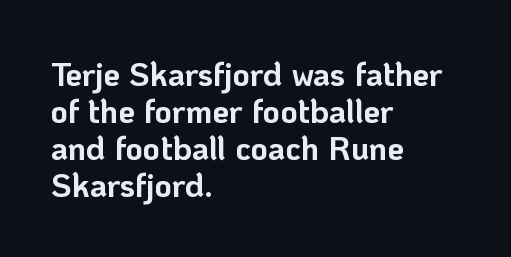
The image shows 33 px bold sans-serif type, upright; set left-aligned, tight line spacing (1.12x), normal letter spacing, not underlined; low stroke contrast and a medium x-height.
